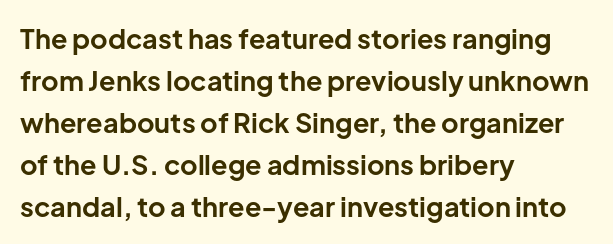
Nothing unusual about the tracking: characters are spaced as the font intends. Layout note: lines flush left. Does the lettering tilt? It doesn't — this is upright. The characters look thick and weighty, a clear bold. If you measured baseline to baseline, you'd find a middling distance. Underlining? Definitely not there.
